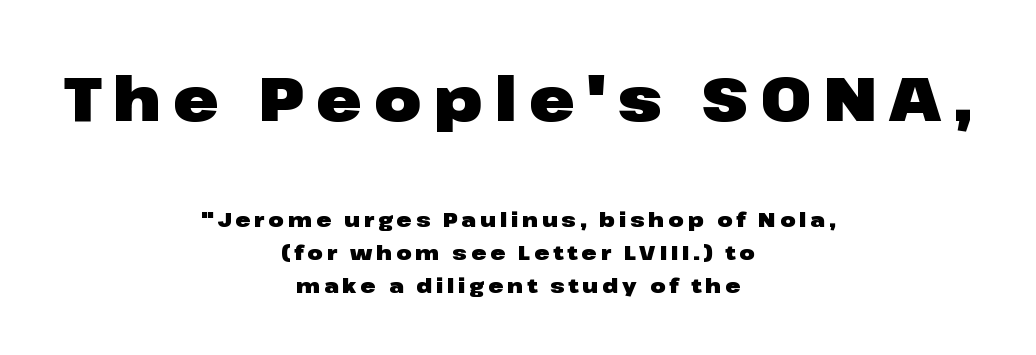
Q: Is the text bold? A: Yes.
Q: Is the text italic (slanted)? A: No, it is upright.
Q: Is the typeface a serif or a sans-serif typeface? A: Sans-serif.
Q: Is the text underlined? A: No.
Q: How is the paragraph aligned? A: Centered.
Q: Is the spacing between letters normal or unusually wide? A: Unusually wide.
Q: Is the spacing between lines tight, normal or loose? A: Normal.
Q: Which block of text is set in a larger size, the first (top) or the second (bottom)? A: The first (top) one.
Q: Width (condensed, normal, or wide)? A: Wide.
Q: Stroke contrast? A: Low.
Q: x-height? A: Medium.
Q: Monospaced? A: No.
